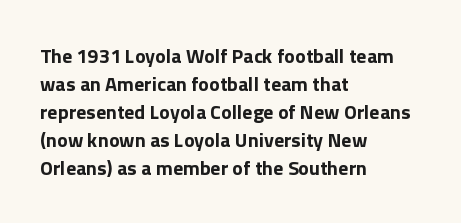
Q: Is the text bold? A: Yes.
Q: Is the text italic (slanted)? A: No, it is upright.
Q: Is the text underlined? A: No.
Q: How is the paragraph aligned? A: Left-aligned.
Q: Is the spacing between letters normal or unusually wide? A: Normal.
Q: Is the spacing between lines tight, normal or loose? A: Normal.
